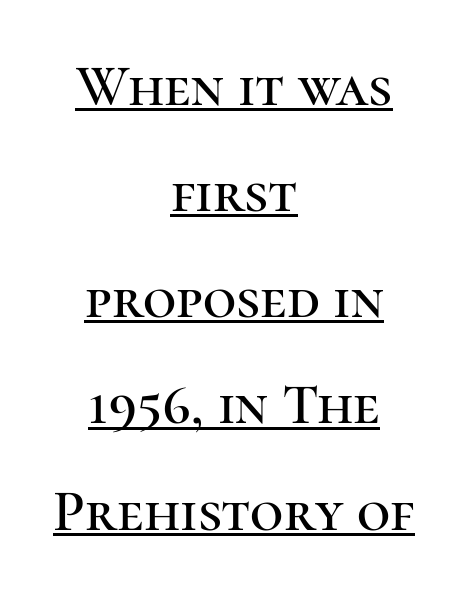
Q: Is the text italic (slanted)? A: No, it is upright.
Q: Is the typeface a serif or a sans-serif typeface? A: Serif.
Q: Is the text underlined? A: Yes.
Q: How is the paragraph aligned? A: Centered.
Q: Is the spacing between letters normal or unusually wide? A: Normal.
Q: Width (condensed, normal, or wide)? A: Normal.
Q: Stroke contrast? A: High.
Q: x-height? A: Medium.
Q: Monospaced? A: No.
